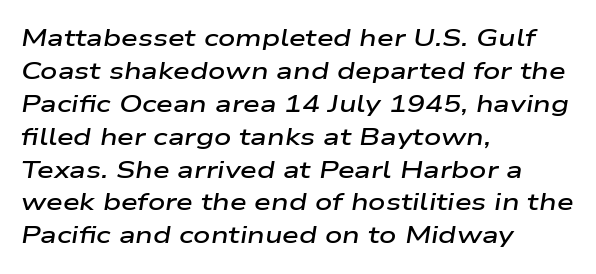
Q: Is the text bold? A: Semi-bold.
Q: Is the text italic (slanted)? A: Yes, it leans right by about 9 degrees.
Q: Is the text underlined? A: No.
Q: How is the paragraph aligned? A: Left-aligned.
Q: Is the spacing between letters normal or unusually wide? A: Normal.
Q: Is the spacing between lines tight, normal or loose? A: Normal.
